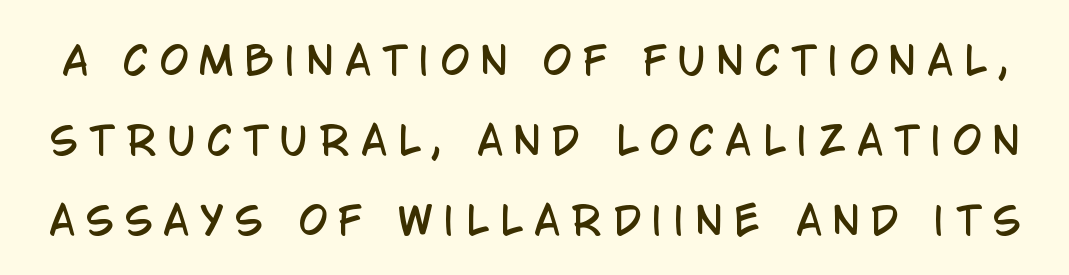
These lines are rendered in a variable-pitch font. Underlining? Definitely not there. Airy leading. Font category for this specimen: sans-serif. Does the lettering tilt? It doesn't — this is upright.
